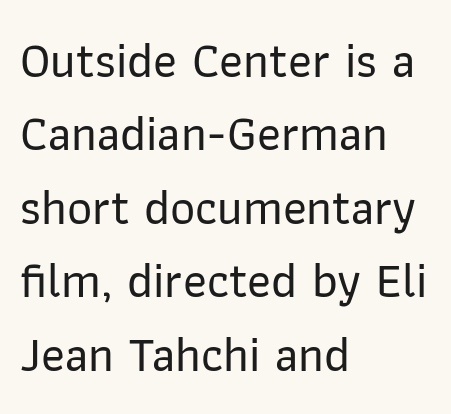
{"serif": "no", "italic": "no", "width": "normal", "stroke_contrast": "low", "x_height": "medium", "monospaced": "no", "underline": "no", "align": "left", "line_spacing": "normal", "line_spacing_ratio": 1.5, "letter_spacing": "normal", "letter_spacing_em": 0.0, "glyph_px": 49}
